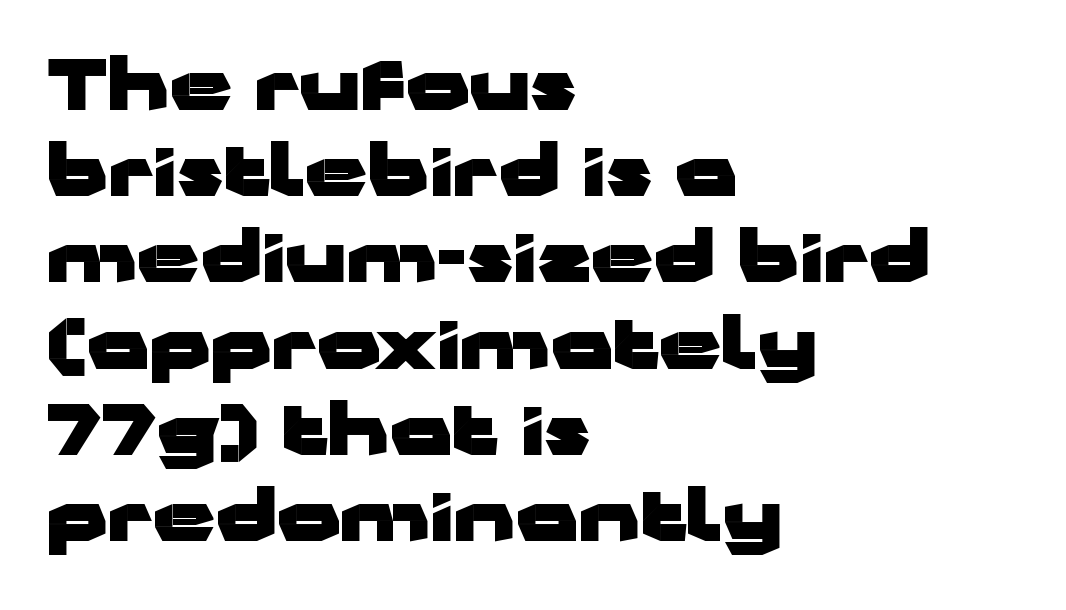
The foot of each line stays bare and open. The sample has been set heavy, in full bold. Every stem runs plumb, perpendicular to the baseline. Observe the ordinary spacing: letters are neighbours, not strangers.
